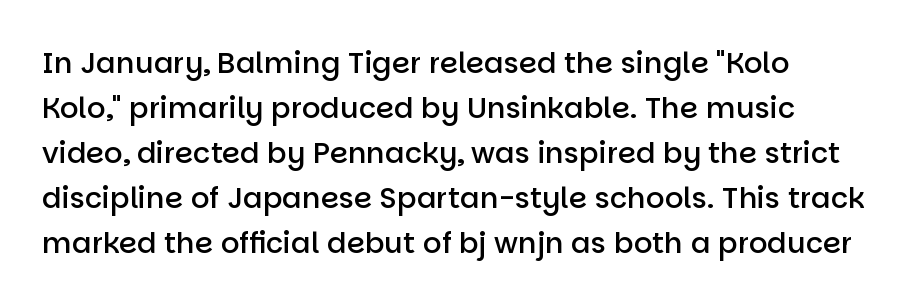
{"serif": "no", "italic": "no", "bold": "semi", "weight": "semibold", "width": "normal", "stroke_contrast": "low", "x_height": "large", "monospaced": "no", "underline": "no", "line_spacing": "normal", "line_spacing_ratio": 1.55, "letter_spacing": "normal", "letter_spacing_em": 0.0, "glyph_px": 29}
